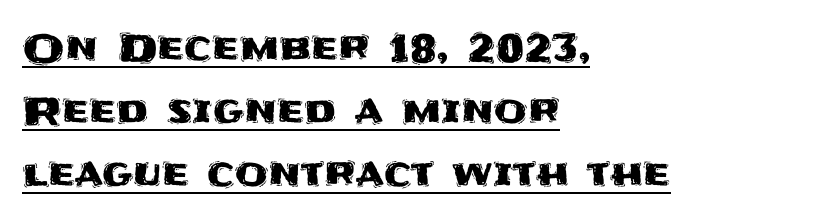
The rendered words wear a rule along their underside. The face used here is proportionally spaced, like ordinary book or web type. The typeface chosen for these lines omits serifs. Evenly set lines give the paragraph a standard silhouette.
